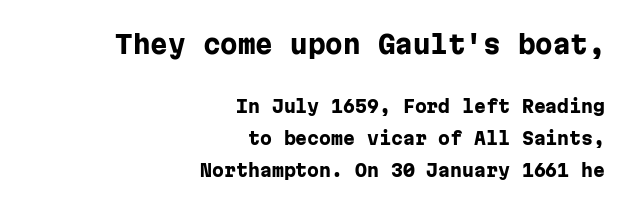
The image shows 25 px bold type, upright; set right-aligned, line spacing 1.88x, normal letter spacing, not underlined; the first (top) block is 1.47x larger.
